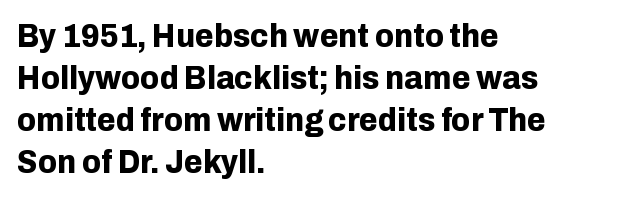
The passage is arranged the way most books set body copy — flush left. Inter-character spacing is left at the font's built-in metrics. Thick stems and heavy bowls — unmistakably bold. Are there feet on the stems? There aren't — it's a sans. Looks like regular typesetting: each glyph gets only the width it needs. Descenders are the only things crossing below the line.
